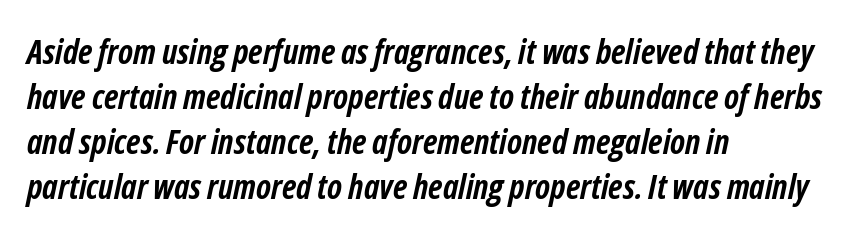
The letterforms sit shoulder to shoulder at normal distance. Vertical spacing — default. Quick note: italic. This rendering uses left alignment, leaving the right contour irregular. A clean baseline with only descenders dipping below it.
